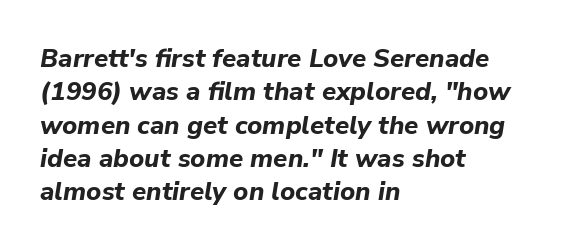
Honestly, the row spacing looks completely unremarkable. Check the space under the baseline: it is left empty. Visually the block forms a straight wall on the left and a jagged coastline on the right. Letter spacing: default. In terms of weight, the rendering is a true, heavy bold.
